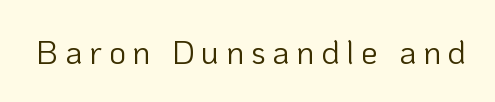
The image shows 33 px light sans-serif type, upright; set unusually wide letter spacing (+0.2 em), not underlined; low stroke contrast and a medium x-height.
